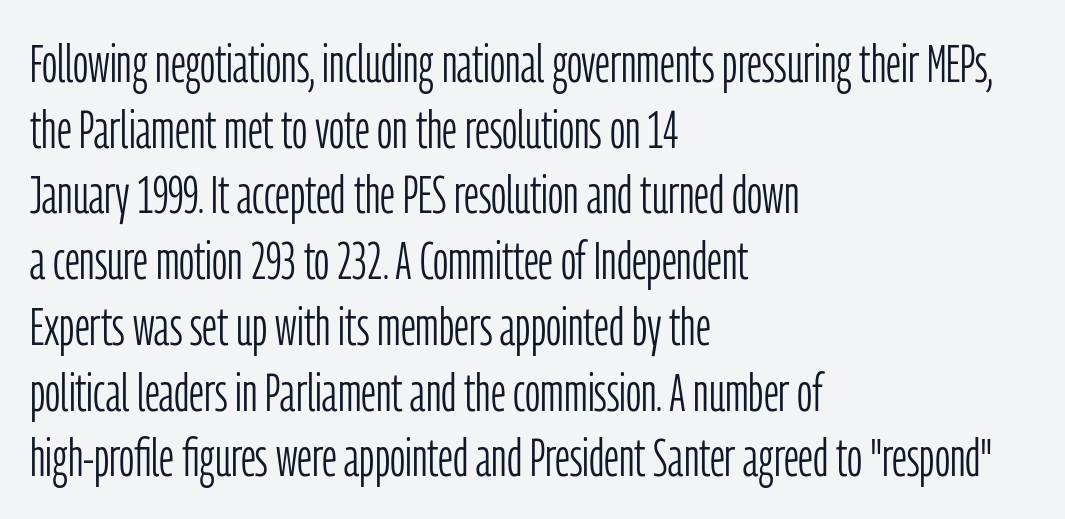
The image shows 53 px light, condensed sans-serif type, upright; set left-aligned, line spacing 1.24x, normal letter spacing, not underlined; low stroke contrast and a medium x-height.
